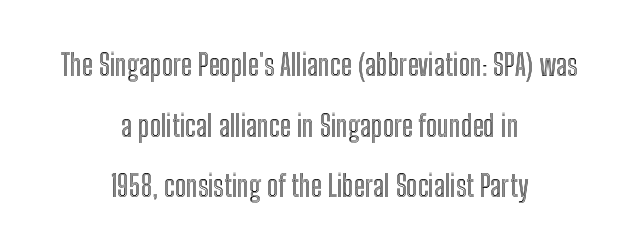
Q: Is the text italic (slanted)? A: No, it is upright.
Q: Is the text underlined? A: No.
Q: How is the paragraph aligned? A: Centered.
Q: Is the spacing between letters normal or unusually wide? A: Normal.
Q: Is the spacing between lines tight, normal or loose? A: Loose.
Q: Width (condensed, normal, or wide)? A: Condensed.
Q: x-height? A: Medium.
Q: Monospaced? A: No.
